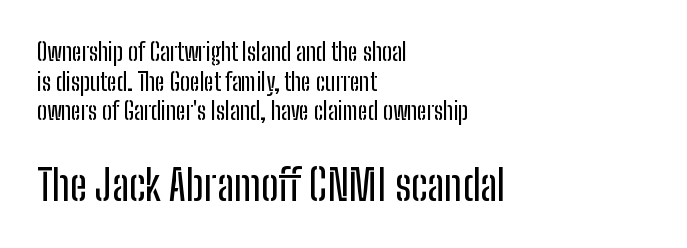
Q: Is the text italic (slanted)? A: No, it is upright.
Q: Is the typeface a serif or a sans-serif typeface? A: Sans-serif.
Q: Is the text underlined? A: No.
Q: How is the paragraph aligned? A: Left-aligned.
Q: Is the spacing between letters normal or unusually wide? A: Normal.
Q: Which block of text is set in a larger size, the first (top) or the second (bottom)? A: The second (bottom) one.
Q: Width (condensed, normal, or wide)? A: Condensed.
Q: Stroke contrast? A: Low.
Q: x-height? A: Medium.
Q: Monospaced? A: No.
